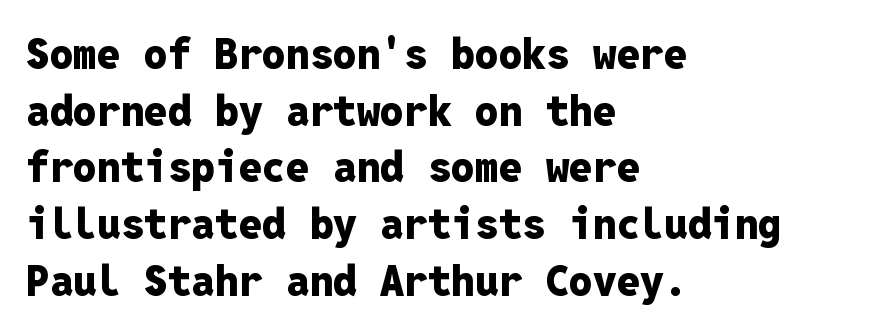
{"serif": "no", "italic": "no", "bold": "yes", "weight": "heavy", "width": "normal", "stroke_contrast": "low", "x_height": "medium", "monospaced": "yes", "underline": "no", "align": "left", "line_spacing": "normal", "line_spacing_ratio": 1.35, "letter_spacing": "normal", "letter_spacing_em": 0.0, "glyph_px": 42}
